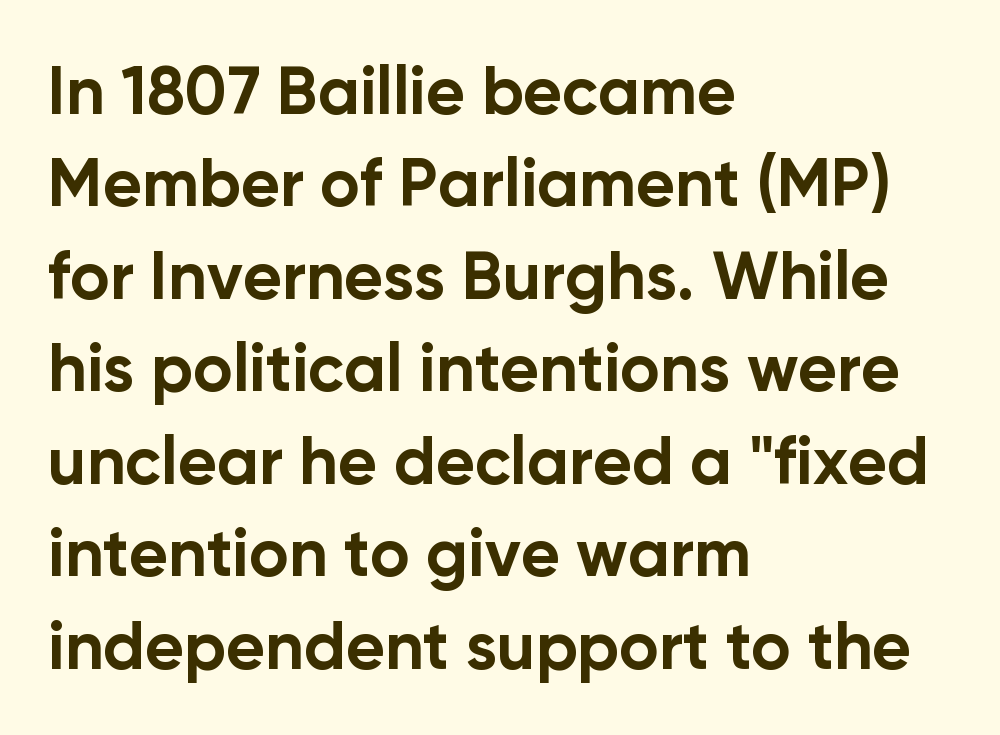
The image shows 67 px bold sans-serif type, upright; set left-aligned, normal line spacing (1.38x), normal letter spacing, not underlined; low stroke contrast and a medium x-height.
